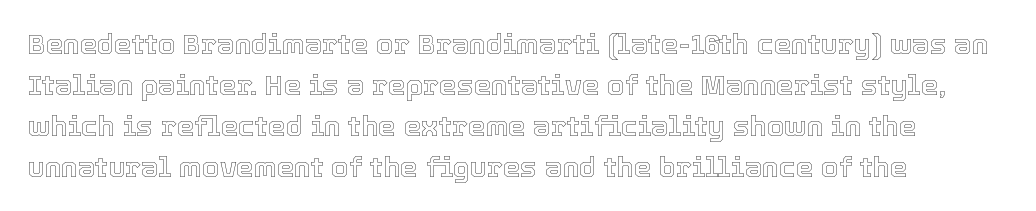
You could not count columns in this text — the font is proportionally spaced. These lines were composed using upright roman letters. Glance below the letters and you will spot only blank space. The tracking reads as untouched default to a designer's eye. These lines sit exactly where default settings would place them.
